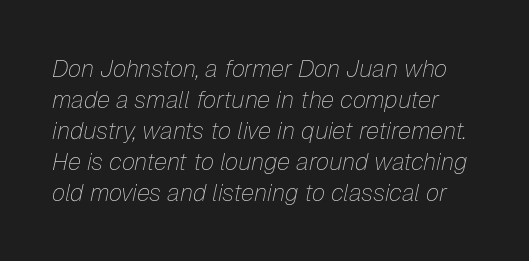
The image shows 24 px text type, italic (leaning right); set normal line spacing (1.29x), normal letter spacing, not underlined.
